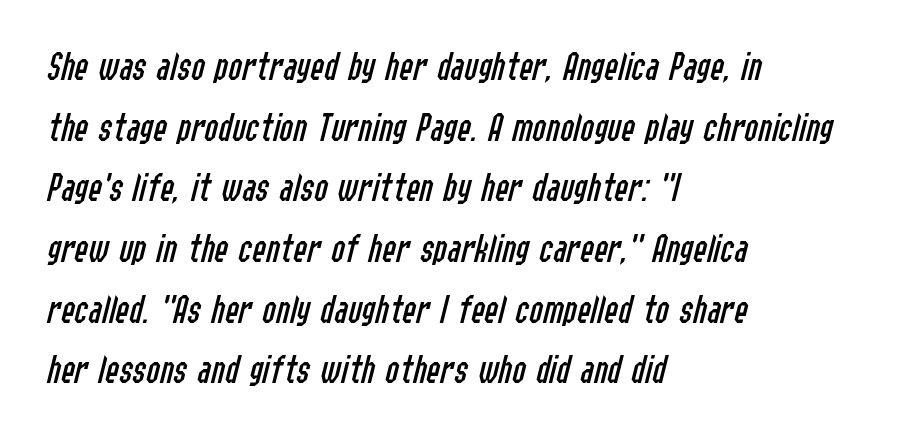
Q: Is the text bold? A: No.
Q: Is the text italic (slanted)? A: Yes, it leans right by about 14 degrees.
Q: Is the text underlined? A: No.
Q: How is the paragraph aligned? A: Left-aligned.
Q: Is the spacing between letters normal or unusually wide? A: Normal.
Q: Is the spacing between lines tight, normal or loose? A: Normal.
Q: Width (condensed, normal, or wide)? A: Condensed.
Q: Stroke contrast? A: Low.
Q: x-height? A: Medium.
Q: Monospaced? A: No.
